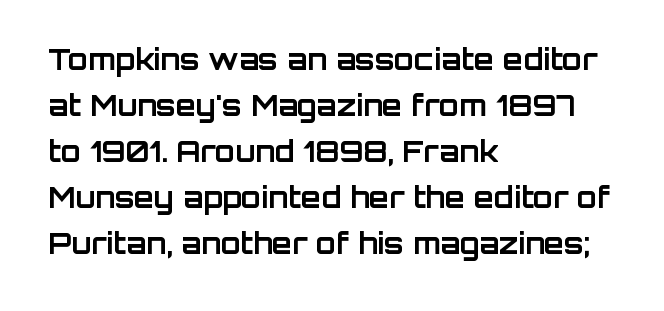
{"serif": "no", "italic": "no", "bold": "yes", "weight": "bold", "width": "normal", "stroke_contrast": "low", "x_height": "large", "monospaced": "no", "underline": "no", "align": "left", "line_spacing": "normal", "line_spacing_ratio": 1.59, "letter_spacing": "normal", "letter_spacing_em": 0.0, "glyph_px": 29}
